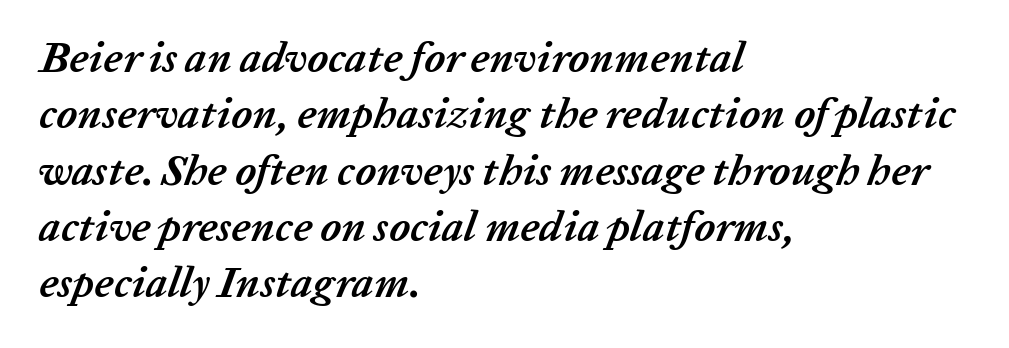
{"italic": "yes", "lean": "right", "slant_degrees": 20, "bold": "yes", "weight": "semibold", "width": "normal", "stroke_contrast": "low", "x_height": "medium", "monospaced": "no", "underline": "no", "align": "left", "line_spacing": "normal", "line_spacing_ratio": 1.31, "letter_spacing": "normal", "letter_spacing_em": 0.0, "glyph_px": 43}
